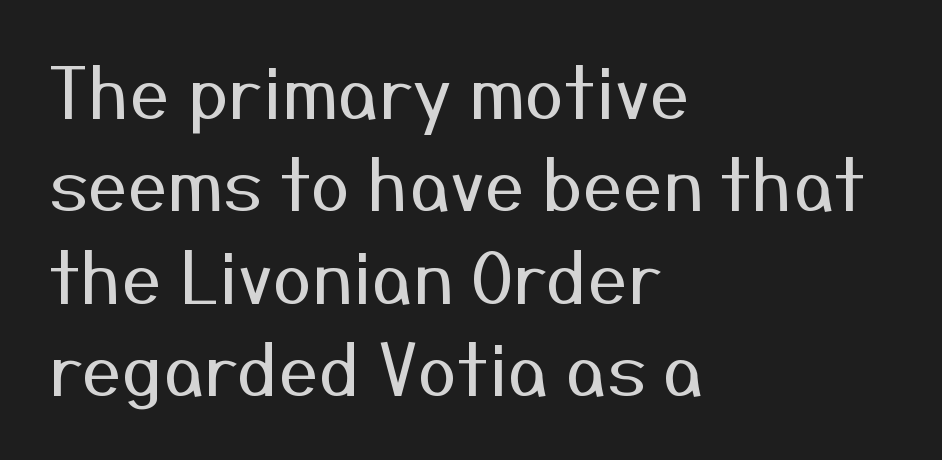
The letters advance in unequal steps, a hallmark of proportional type. The strip under each line holds only bare page. No italicization has been applied; the sample stays upright. No heavy texture on the line: the type isn't bold. Is the letter spacing exaggerated? No — it looks like the ordinary default.
